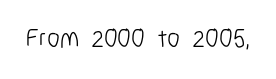
A roman cut, with each character standing at attention. Decoration check: the copy has no underline. The gaps between neighbouring characters are ordinary and unremarkable. Bold? No — there's no thickening of the strokes.
